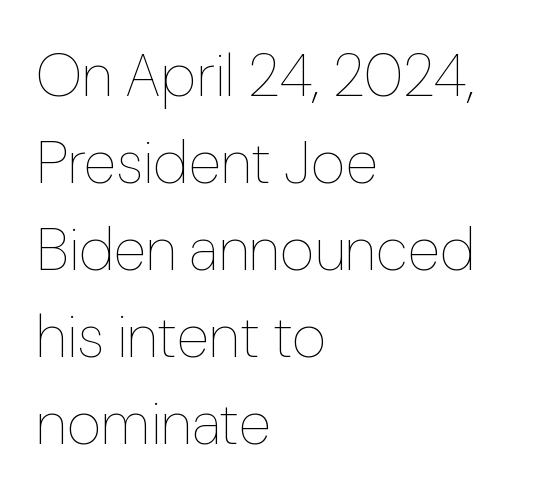
Typeset ragged right — the left edge is the straight one. Heft: none added — not bold. Normally led — the rows are evenly, conventionally spaced. Standard letterfit; no display-style spreading of the glyphs. You could not count columns in this text — the font is proportionally spaced.
